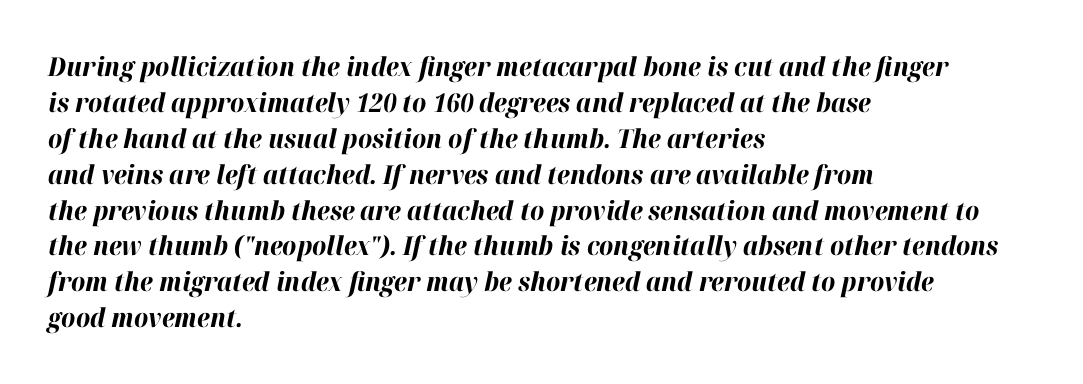
Every letter is thick-stroked: bold, no question. Each row of text sits above clean, open space. Summary of vertical rhythm: regular, with standard interline spacing. Compared with a centered layout, this one pins lines to the left instead.
